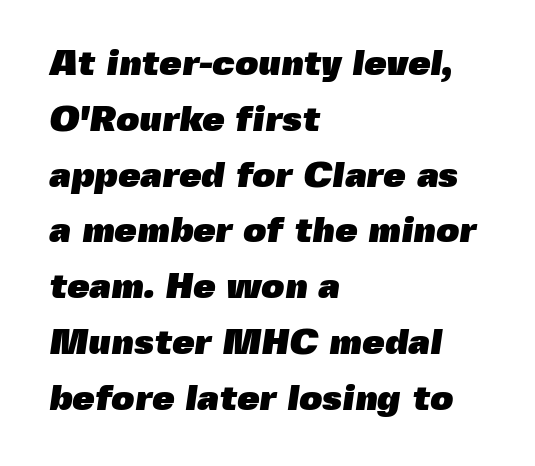
Honestly, there is no underline to notice here at all. The type is set solid horizontally, with unmodified tracking. Proportional: the letters do not fall into vertical columns. Students, observe: this is what conventionally led text looks like. As a designer I'd log this as weight 700, bold. These lines stack with their left ends in a neat column.
